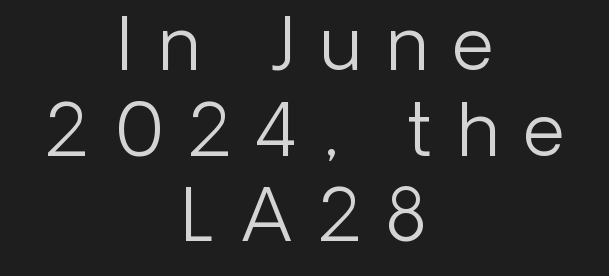
Every row of glyphs is offset so its center matches the block's center. Each letter keeps its own natural width here, so spacing adapts to shape. Has an underline been added? It has not. The typeface chosen for these lines omits serifs.
